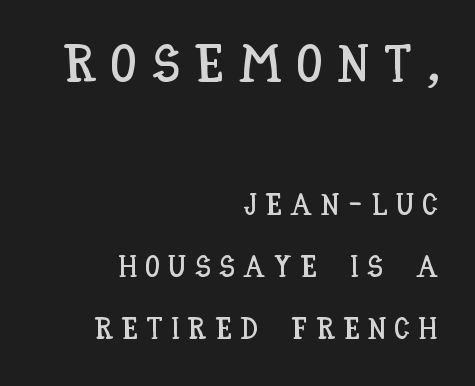
In terms of posture, this sample is upright. The line texture is sparse and dotted thanks to wide tracking. A bare baseline throughout the passage. The text block is weighted toward the right margin, trailing off unevenly leftward. Vertically, the passage feels expansive, rows floating well apart. Two sizes are in play, and the larger belongs to the first block.
